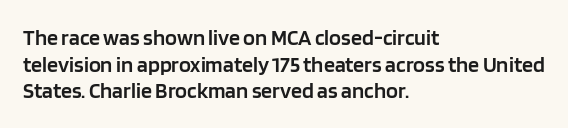
{"italic": "no", "bold": "semi", "underline": "no", "align": "left", "line_spacing_ratio": 1.21, "letter_spacing": "normal", "letter_spacing_em": 0.0, "glyph_px": 22}
